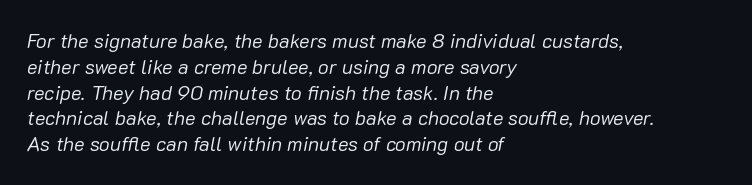
Q: Is the text bold? A: No.
Q: Is the text italic (slanted)? A: Yes, it leans right by about 10 degrees.
Q: Is the text underlined? A: No.
Q: How is the paragraph aligned? A: Left-aligned.
Q: Is the spacing between letters normal or unusually wide? A: Normal.
Q: Is the spacing between lines tight, normal or loose? A: Normal.
